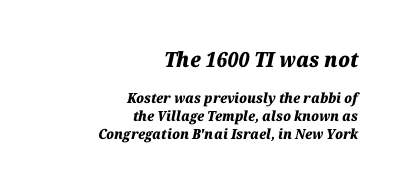
{"italic": "yes", "lean": "right", "slant_degrees": 12, "bold": "yes", "underline": "no", "align": "right", "line_spacing": "normal", "line_spacing_ratio": 1.29, "letter_spacing": "normal", "letter_spacing_em": 0.0, "larger_block": "first", "size_ratio": 1.5, "glyph_px": 21}
